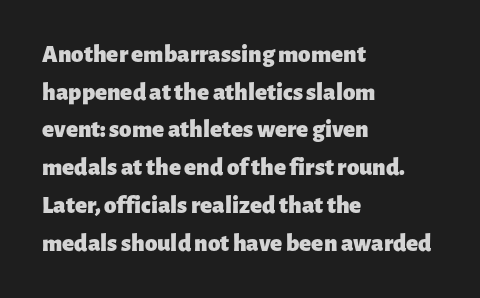
The image shows 25 px bold type, upright; set left-aligned, normal line spacing (1.51x), normal letter spacing, not underlined.
